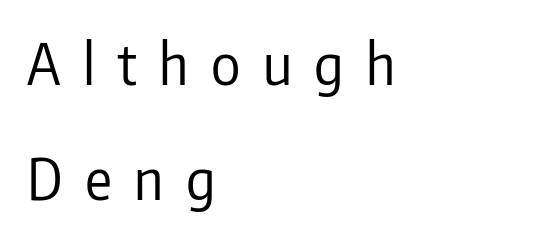
The image shows 56 px regular-weight, condensed sans-serif type, upright; set left-aligned, loose line spacing (2.06x), unusually wide letter spacing (+0.4 em), not underlined; low stroke contrast and a medium x-height.
